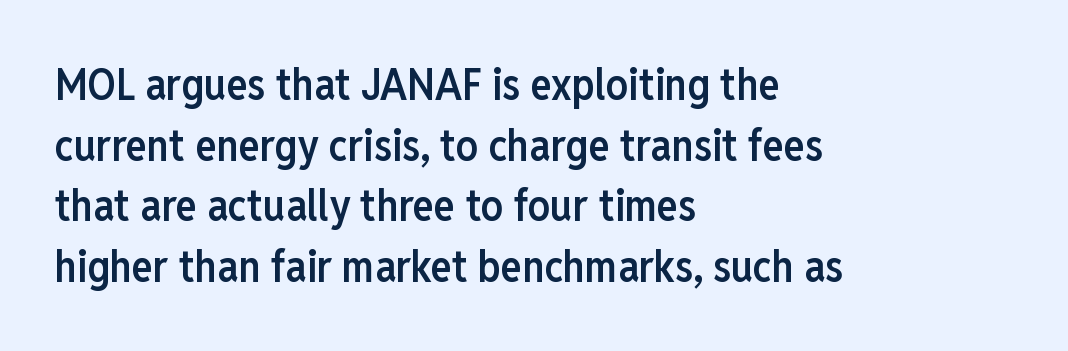
{"serif": "no", "italic": "no", "bold": "semi", "weight": "semibold", "width": "condensed", "stroke_contrast": "low", "x_height": "medium", "monospaced": "no", "underline": "no", "align": "left", "line_spacing": "normal", "line_spacing_ratio": 1.38, "letter_spacing": "normal", "letter_spacing_em": 0.0, "glyph_px": 44}
